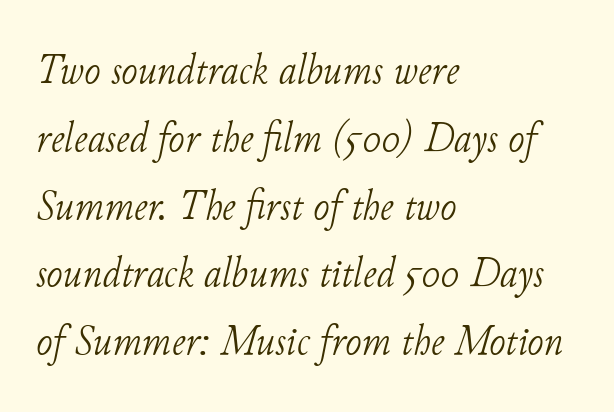
Q: Is the text bold? A: No.
Q: Is the text italic (slanted)? A: Yes, it leans right by about 11 degrees.
Q: Is the typeface a serif or a sans-serif typeface? A: Serif.
Q: Is the text underlined? A: No.
Q: How is the paragraph aligned? A: Left-aligned.
Q: Is the spacing between letters normal or unusually wide? A: Normal.
Q: Is the spacing between lines tight, normal or loose? A: Normal.
Q: Width (condensed, normal, or wide)? A: Normal.
Q: Stroke contrast? A: Low.
Q: x-height? A: Small.
Q: Monospaced? A: No.
